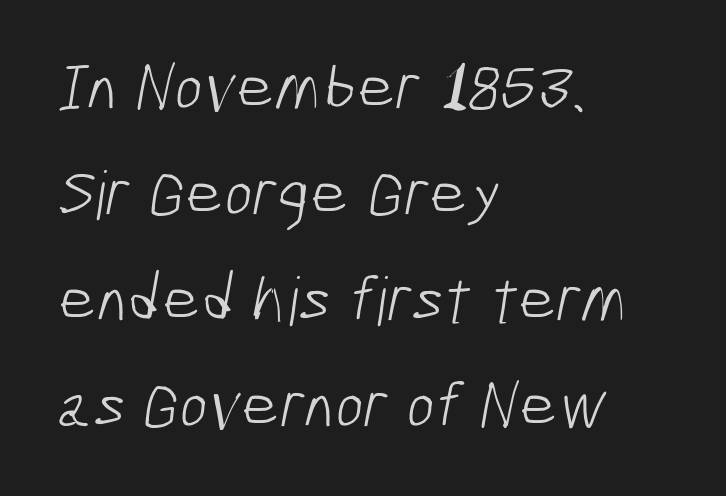
The image shows 67 px light, condensed sans-serif type; set left-aligned, normal line spacing (1.58x), normal letter spacing, not underlined; low stroke contrast and a medium x-height.
